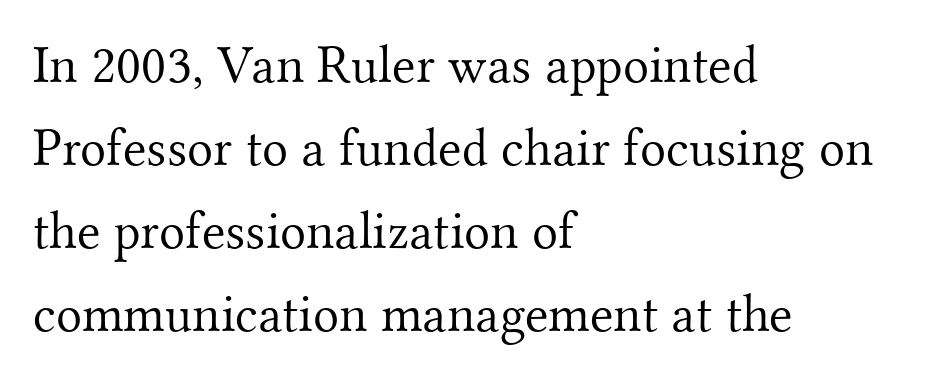
The passage is arranged the way most books set body copy — flush left. These glyphs show unthickened strokes, regular width or finer. The axis of the letterforms is exactly vertical. Each letter's strokes conclude with small projecting serifs.
